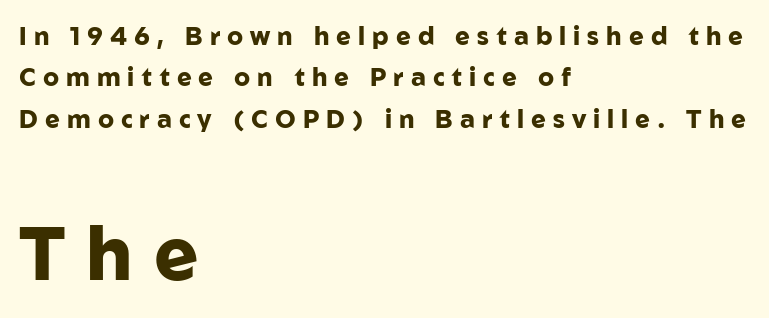
The image shows 75 px heavy sans-serif type, upright; set left-aligned, normal line spacing (1.66x), unusually wide letter spacing (+0.28 em), not underlined; the second (bottom) block is 3.0x larger; low stroke contrast and a medium x-height.
